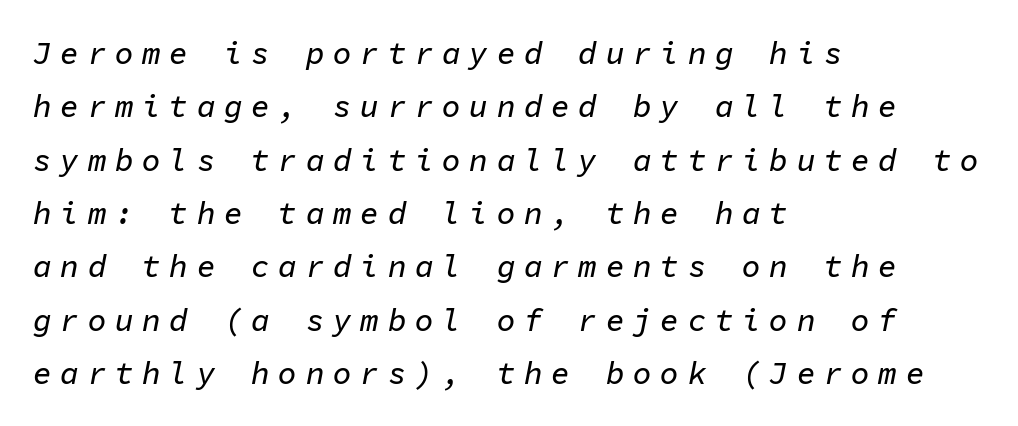
The image shows 31 px text type, italic (leaning right), monospaced; set left-aligned, line spacing 1.72x, unusually wide letter spacing (+0.28 em), not underlined; low stroke contrast and a medium x-height.
